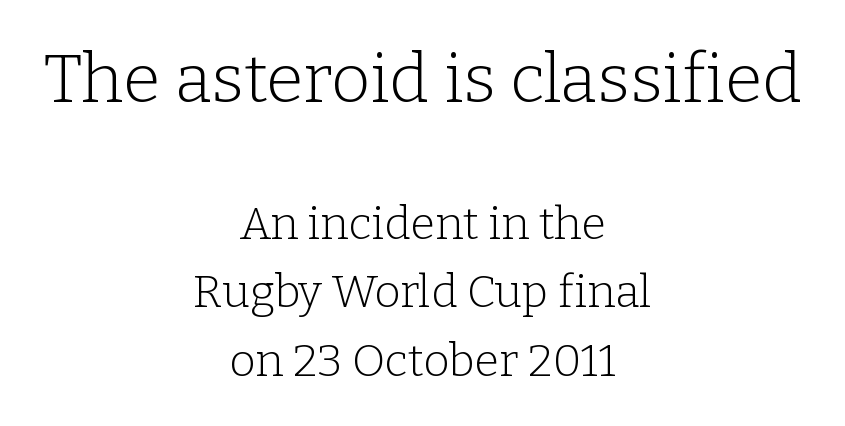
Inter-character spacing is left at the font's built-in metrics. Neither beginnings nor endings align; midpoints do. Leading matches the norm, producing a regular column. No word sits above an underline. Do the letters lean? They stand straight. Do the characters align in a grid? No, the font is proportional.
